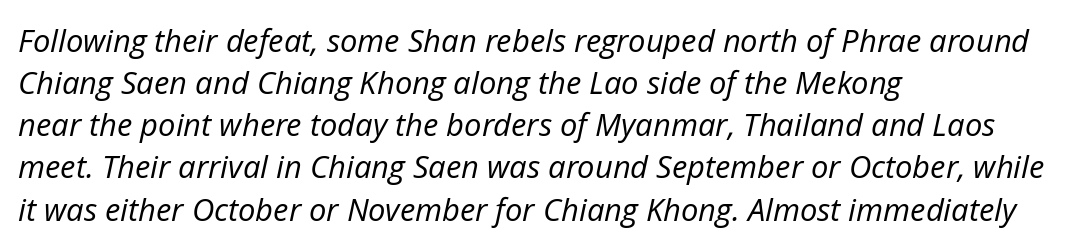
Q: Is the text bold? A: No.
Q: Is the text italic (slanted)? A: Yes, it leans right by about 12 degrees.
Q: Is the text underlined? A: No.
Q: How is the paragraph aligned? A: Left-aligned.
Q: Is the spacing between letters normal or unusually wide? A: Normal.
Q: Is the spacing between lines tight, normal or loose? A: Normal.
Q: Width (condensed, normal, or wide)? A: Normal.
Q: Stroke contrast? A: Low.
Q: x-height? A: Medium.
Q: Monospaced? A: No.
